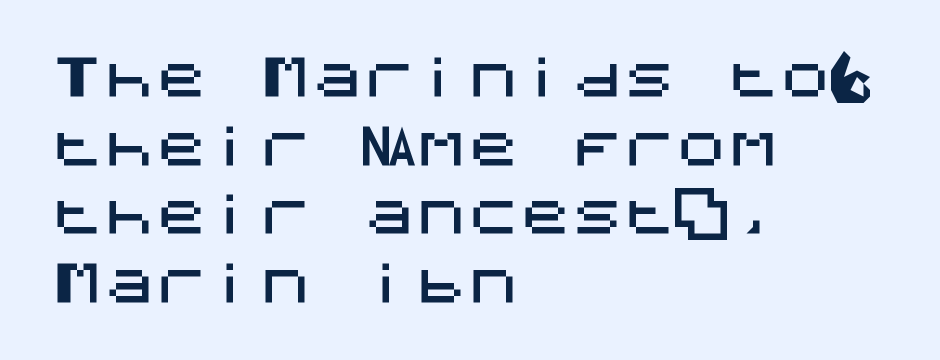
The image shows 52 px sans-serif type, upright; set left-aligned, normal line spacing (1.32x), normal letter spacing, not underlined; medium stroke contrast and a large x-height.
